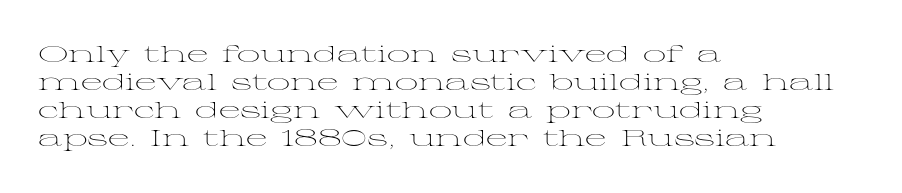
Every stem runs plumb, perpendicular to the baseline. Layout note: lines flush left. Decoration check: the copy has no underline. Short note: letters normally spaced.
